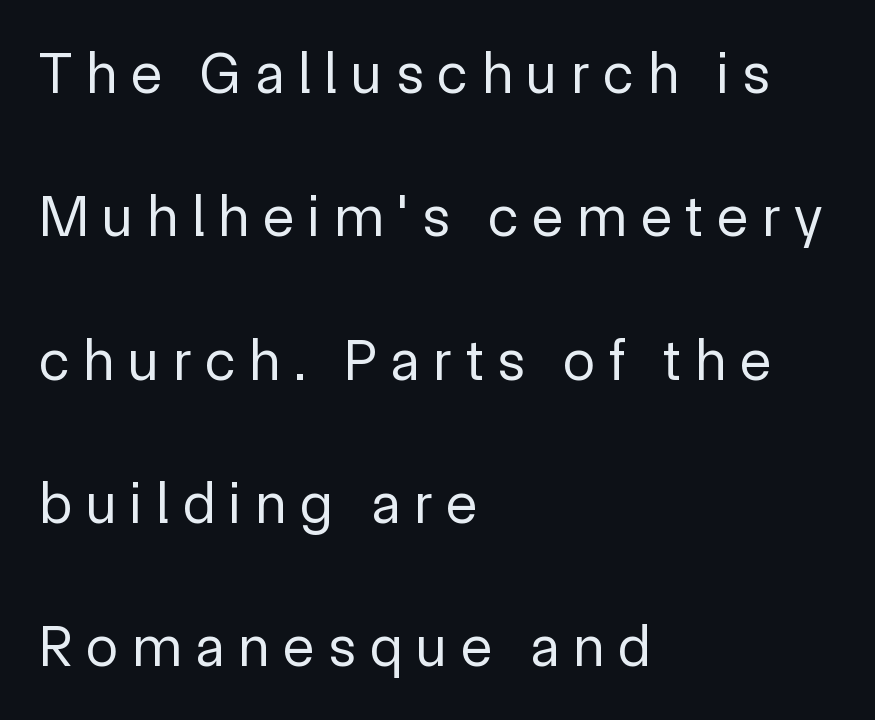
Q: Is the text bold? A: No.
Q: Is the text italic (slanted)? A: No, it is upright.
Q: Is the typeface a serif or a sans-serif typeface? A: Sans-serif.
Q: Is the text underlined? A: No.
Q: How is the paragraph aligned? A: Left-aligned.
Q: Is the spacing between letters normal or unusually wide? A: Unusually wide.
Q: Is the spacing between lines tight, normal or loose? A: Loose.
Q: Width (condensed, normal, or wide)? A: Normal.
Q: x-height? A: Medium.
Q: Monospaced? A: No.
